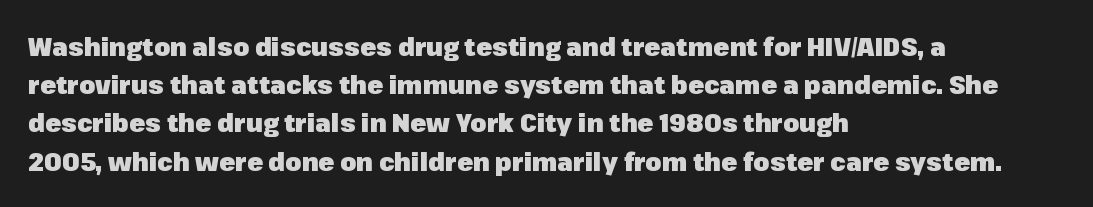
{"italic": "no", "bold": "yes", "underline": "no", "align": "left", "line_spacing": "normal", "line_spacing_ratio": 1.47, "letter_spacing": "normal", "letter_spacing_em": 0.0, "glyph_px": 26}
